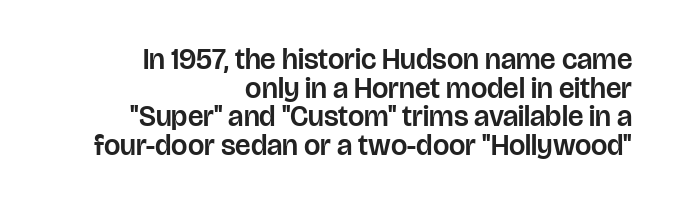
{"serif": "no", "italic": "no", "width": "normal", "stroke_contrast": "low", "x_height": "large", "monospaced": "no", "underline": "no", "align": "right", "line_spacing": "tight", "line_spacing_ratio": 0.99, "letter_spacing": "normal", "letter_spacing_em": 0.0, "glyph_px": 29}
